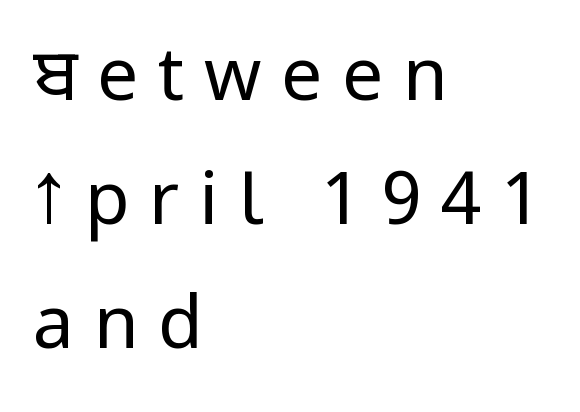
{"serif": "no", "italic": "no", "bold": "no", "weight": "regular", "width": "condensed", "stroke_contrast": "low", "x_height": "large", "monospaced": "no", "underline": "no", "align": "left", "line_spacing": "normal", "line_spacing_ratio": 1.7, "letter_spacing": "wide", "letter_spacing_em": 0.27, "glyph_px": 73}
